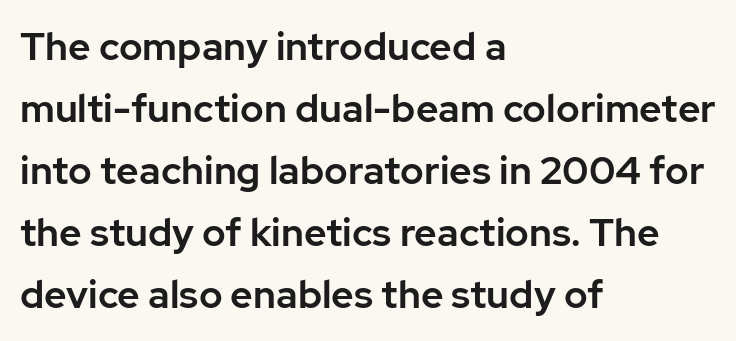
The image shows 39 px sans-serif type, upright; set left-aligned, normal line spacing (1.59x), normal letter spacing, not underlined; low stroke contrast and a medium x-height.
